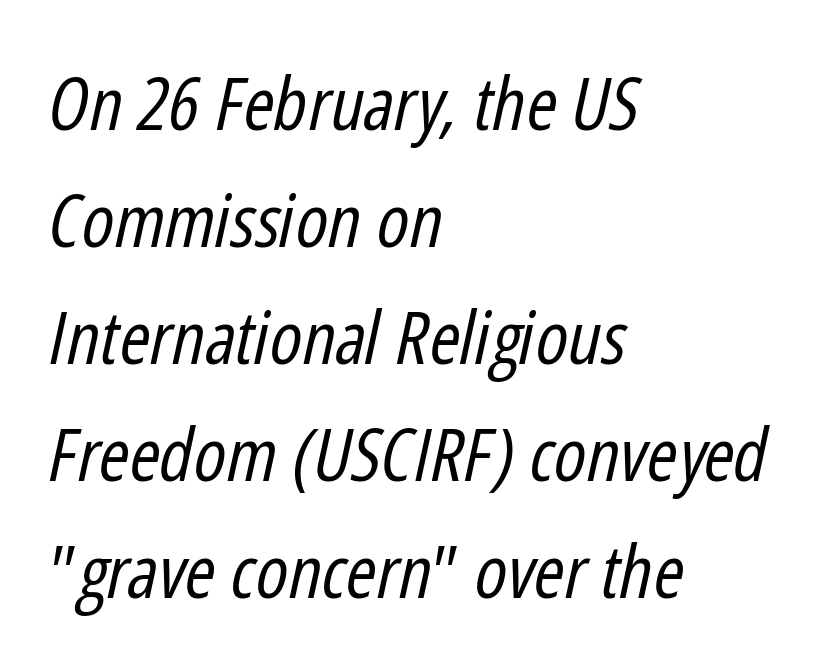
{"italic": "yes", "lean": "right", "slant_degrees": 12, "bold": "no", "weight": "regular", "width": "condensed", "stroke_contrast": "low", "x_height": "medium", "monospaced": "no", "underline": "no", "align": "left", "line_spacing": "normal", "line_spacing_ratio": 1.58, "letter_spacing": "normal", "letter_spacing_em": 0.0, "glyph_px": 74}
